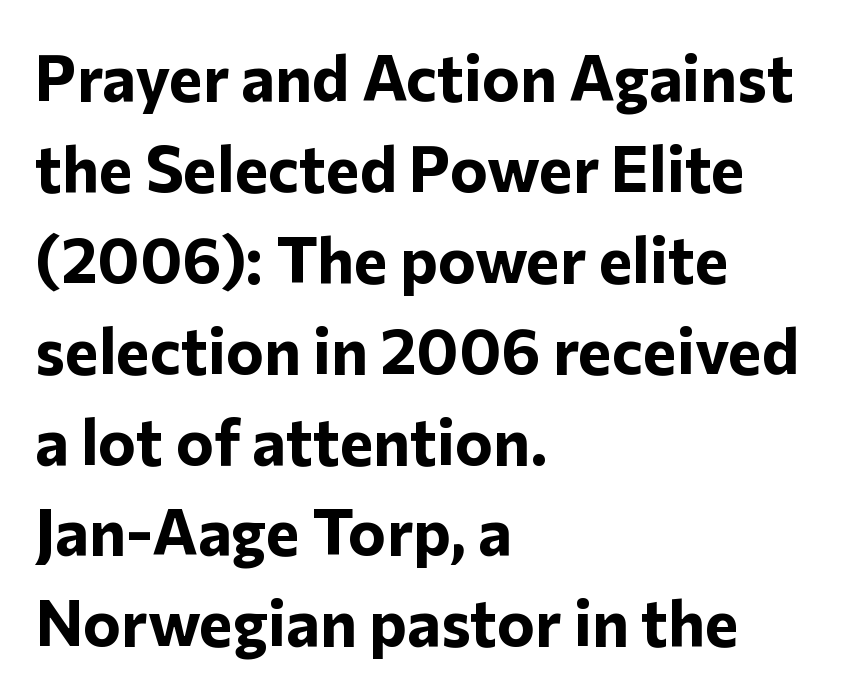
The image shows 64 px bold sans-serif type, upright; set left-aligned, normal line spacing (1.42x), normal letter spacing, not underlined; low stroke contrast and a medium x-height.
